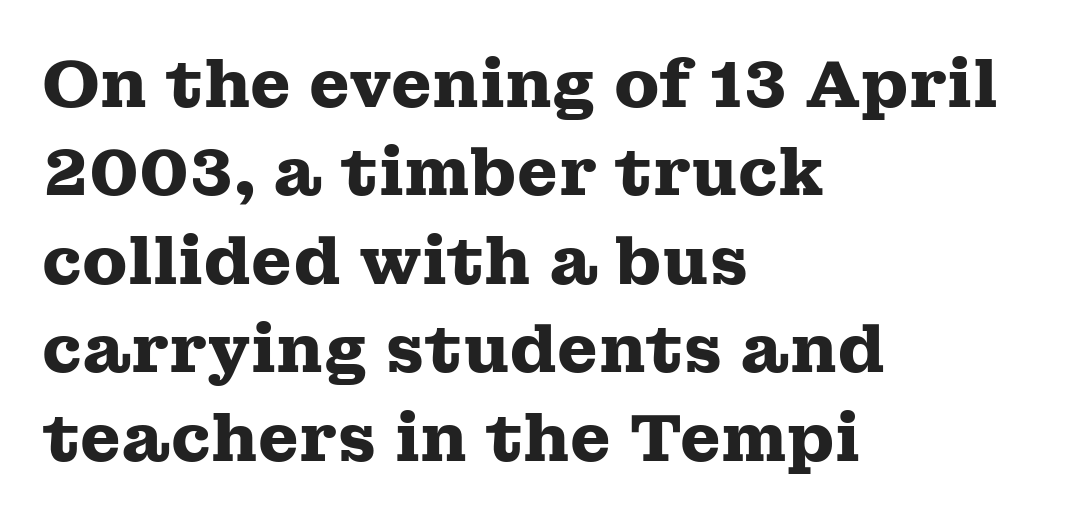
Is there much room between lines? A standard amount, neither cramped nor airy. The rendering uses natural spacing where letterforms have individual widths. The paragraph shown leans on its left margin. Yep, those are serifs on the letters. The typesetting leans heavy: a genuine bold.
